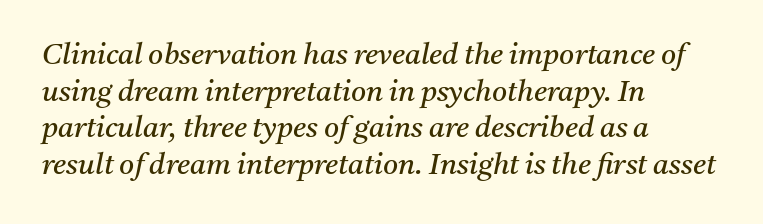
The setting favours the left margin, as ordinary paragraphs usually do. This sample has the flowing, uneven cadence of proportional lettering. The typeface chosen for these lines features serifs. Tracking value appears to be zero — textbook default spacing. Just letters on the line, the space beneath them empty.
